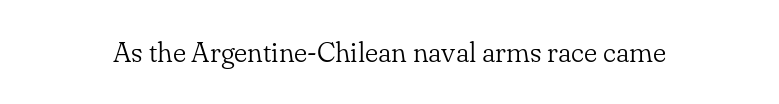
{"serif": "yes", "italic": "no", "bold": "no", "weight": "light", "width": "normal", "stroke_contrast": "low", "x_height": "small", "monospaced": "no", "underline": "no", "letter_spacing": "normal", "letter_spacing_em": 0.0, "glyph_px": 28}
